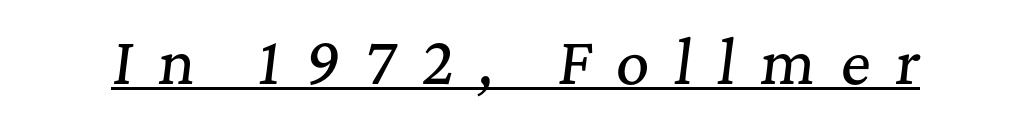
{"serif": "yes", "italic": "yes", "lean": "right", "slant_degrees": 7, "width": "normal", "stroke_contrast": "medium", "x_height": "medium", "monospaced": "no", "underline": "yes", "letter_spacing": "wide", "letter_spacing_em": 0.43, "glyph_px": 58}
